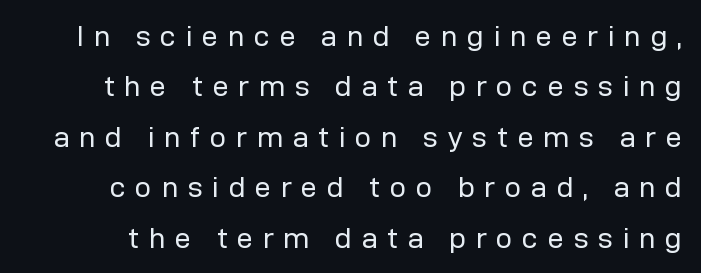
The image shows 29 px regular-weight sans-serif type, upright; set line spacing 1.74x, unusually wide letter spacing (+0.33 em), not underlined; low stroke contrast and a medium x-height.
